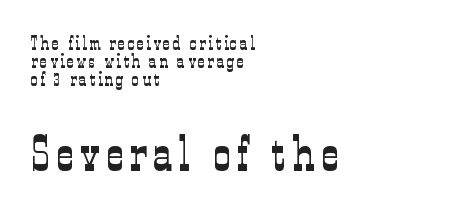
Reading down the block, your eye returns to a fixed left position each line. You can tell from the footed stems that serif type was used. You can tell it's not italic because the verticals are truly vertical. The composition opens small and finishes big. Does the leading feel generous? Not at all — it's pinched.
